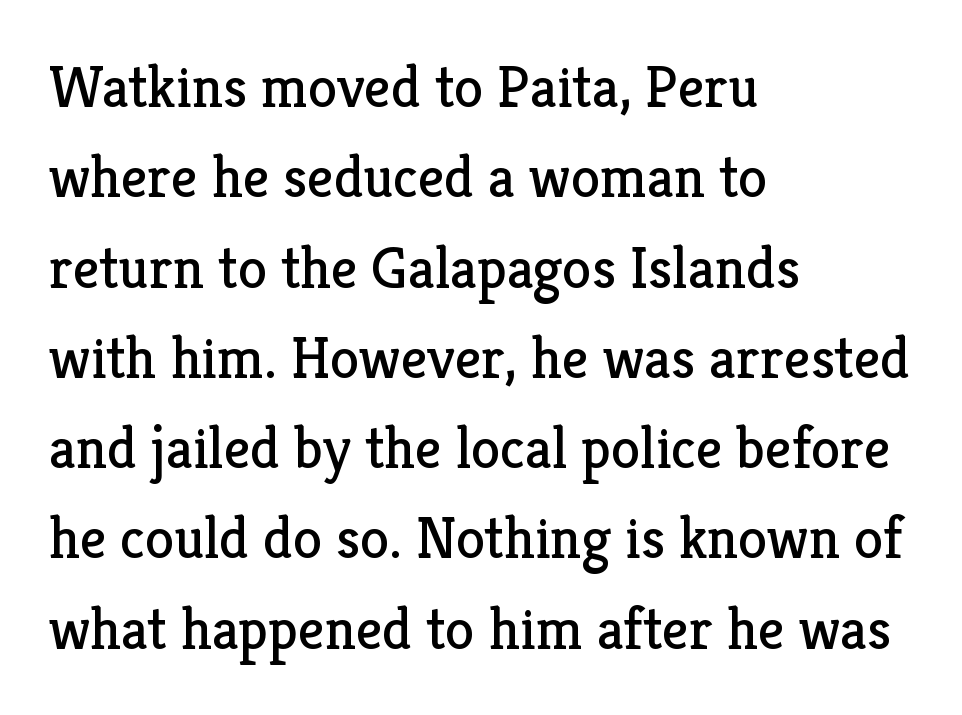
Tall strokes in this sample are plumb rather than angled. Regarding serifs, this sample has them. Default kerning and tracking; the words read as compact shapes. The paragraph shown leans on its left margin. Weight: regular or lighter. The space directly below the letters is spotless.
